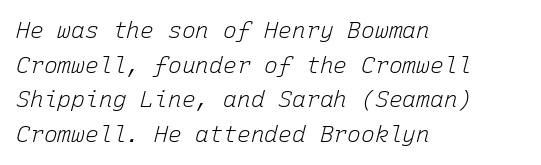
Q: Is the text bold? A: No.
Q: Is the text italic (slanted)? A: Yes, it leans right by about 15 degrees.
Q: Is the text underlined? A: No.
Q: How is the paragraph aligned? A: Left-aligned.
Q: Is the spacing between letters normal or unusually wide? A: Normal.
Q: Is the spacing between lines tight, normal or loose? A: Normal.
